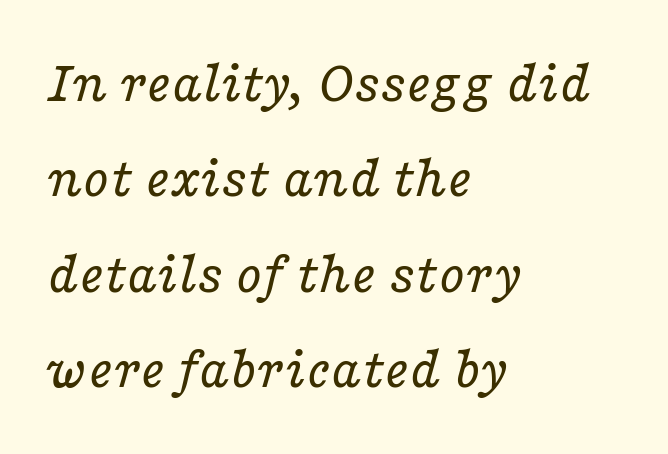
Q: Is the text bold? A: No.
Q: Is the text italic (slanted)? A: Yes, it leans right by about 16 degrees.
Q: Is the typeface a serif or a sans-serif typeface? A: Serif.
Q: Is the text underlined? A: No.
Q: How is the paragraph aligned? A: Left-aligned.
Q: Is the spacing between letters normal or unusually wide? A: Normal.
Q: Is the spacing between lines tight, normal or loose? A: Normal.
Q: Width (condensed, normal, or wide)? A: Wide.
Q: Stroke contrast? A: Low.
Q: x-height? A: Medium.
Q: Monospaced? A: No.
